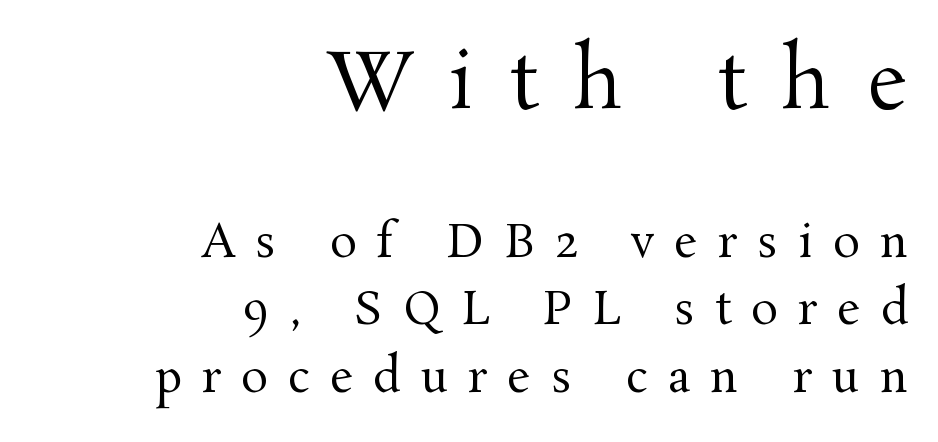
{"serif": "yes", "italic": "no", "bold": "no", "weight": "regular", "width": "normal", "stroke_contrast": "medium", "x_height": "medium", "monospaced": "no", "underline": "no", "align": "right", "line_spacing": "normal", "line_spacing_ratio": 1.5, "letter_spacing": "wide", "letter_spacing_em": 0.45, "larger_block": "first", "size_ratio": 1.76, "glyph_px": 79}
